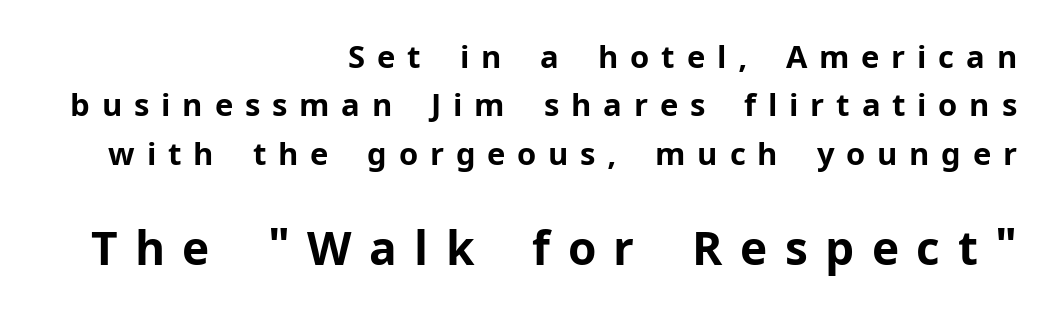
{"serif": "no", "italic": "no", "bold": "yes", "weight": "bold", "width": "normal", "stroke_contrast": "low", "x_height": "medium", "monospaced": "no", "underline": "no", "align": "right", "line_spacing": "normal", "line_spacing_ratio": 1.56, "letter_spacing": "wide", "letter_spacing_em": 0.38, "larger_block": "second", "size_ratio": 1.48, "glyph_px": 46}
